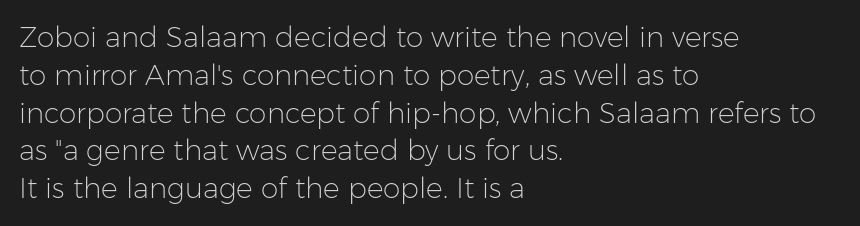
Q: Is the text bold? A: No.
Q: Is the text italic (slanted)? A: No, it is upright.
Q: Is the typeface a serif or a sans-serif typeface? A: Sans-serif.
Q: Is the text underlined? A: No.
Q: How is the paragraph aligned? A: Left-aligned.
Q: Is the spacing between letters normal or unusually wide? A: Normal.
Q: Is the spacing between lines tight, normal or loose? A: Normal.
Q: Width (condensed, normal, or wide)? A: Normal.
Q: Stroke contrast? A: Low.
Q: x-height? A: Medium.
Q: Monospaced? A: No.
